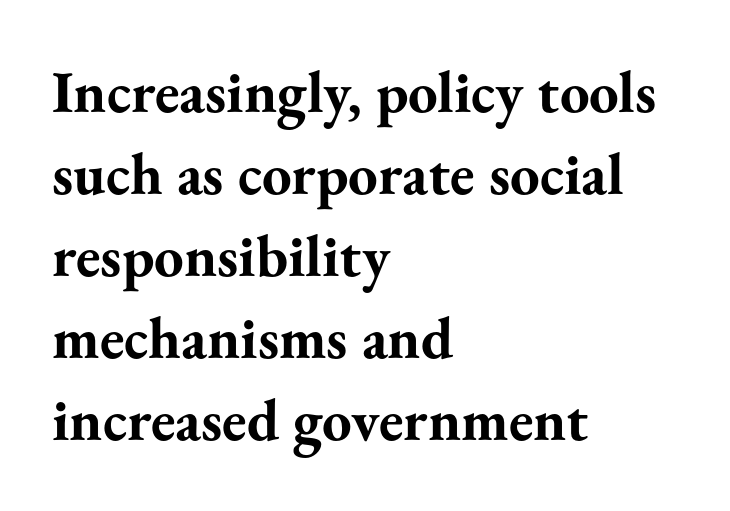
Line starts are locked; line ends wander. Check under the words: just untouched page. Each word holds together tightly as a unit, with standard inter-letter gaps. Look at the stroke-to-counter ratio: heavy, a bold. Posture: vertical.
